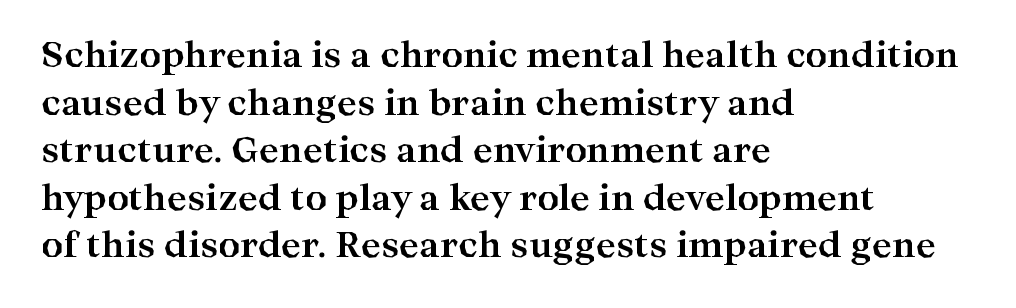
Q: Is the text bold? A: Yes.
Q: Is the text italic (slanted)? A: No, it is upright.
Q: Is the typeface a serif or a sans-serif typeface? A: Serif.
Q: Is the text underlined? A: No.
Q: How is the paragraph aligned? A: Left-aligned.
Q: Is the spacing between letters normal or unusually wide? A: Normal.
Q: Is the spacing between lines tight, normal or loose? A: Normal.
Q: Width (condensed, normal, or wide)? A: Wide.
Q: Stroke contrast? A: High.
Q: x-height? A: Medium.
Q: Monospaced? A: No.
